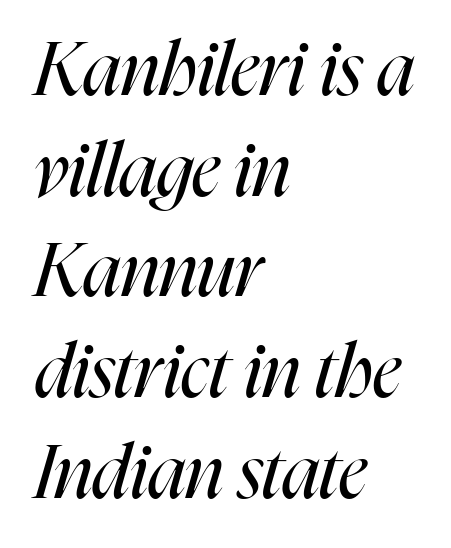
Q: Is the text bold? A: No.
Q: Is the text italic (slanted)? A: Yes, it leans right by about 16 degrees.
Q: Is the text underlined? A: No.
Q: How is the paragraph aligned? A: Left-aligned.
Q: Is the spacing between letters normal or unusually wide? A: Normal.
Q: Is the spacing between lines tight, normal or loose? A: Normal.
Q: Width (condensed, normal, or wide)? A: Condensed.
Q: Stroke contrast? A: High.
Q: x-height? A: Medium.
Q: Monospaced? A: No.
